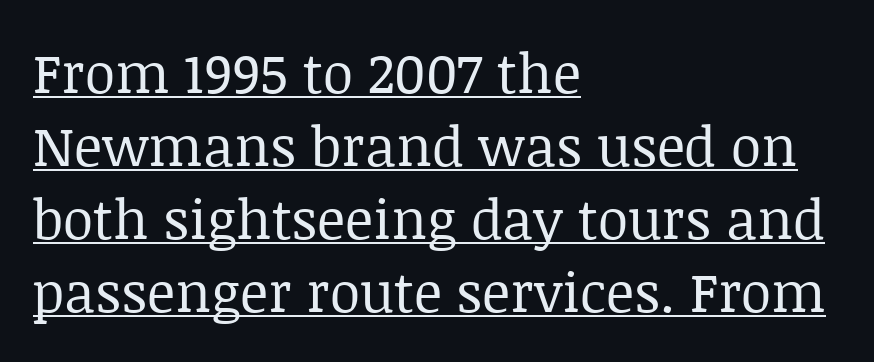
The image shows 55 px regular-weight serif type, upright; set left-aligned, normal line spacing (1.33x), normal letter spacing, underlined; low stroke contrast and a large x-height.
